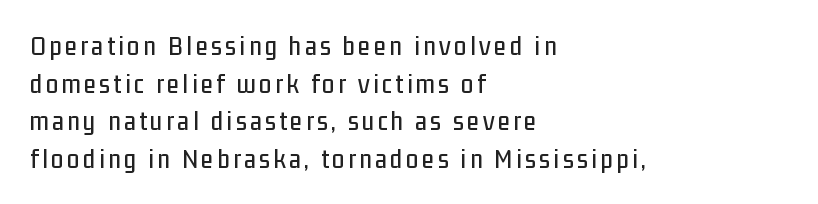
The paragraph shown leans on its left margin. Serifs: no, the terminals of the letterforms are clean. The words here are not underlined. The vertical gap from one line to the next is medium. The lettering stays uniformly vertical, giving the passage a roman look.
